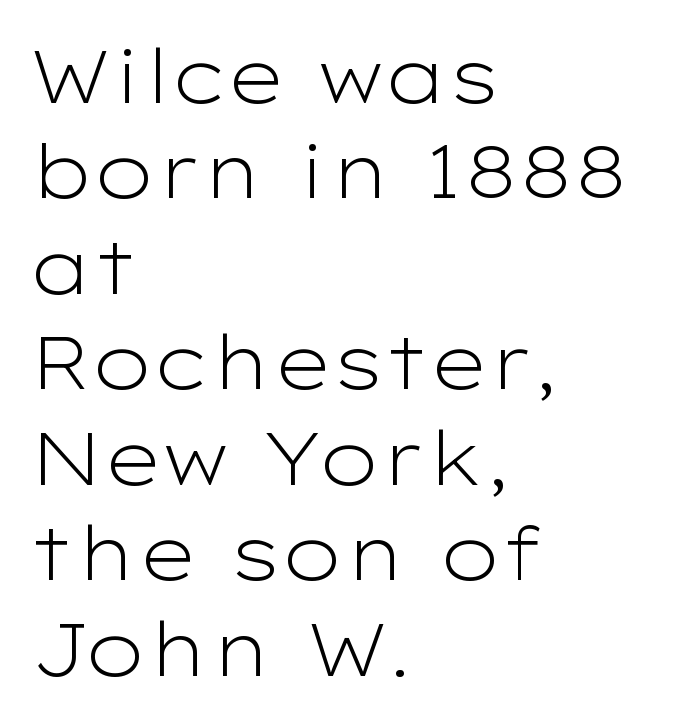
Students, observe: this is what conventionally led text looks like. A classic flush-left, rag-right setting is used for this passage. Do the characters align in a grid? No, the font is proportional. Does the lettering tilt? It doesn't — this is upright. Caption: standard tracking, unaltered. Descenders hang freely into open space.
